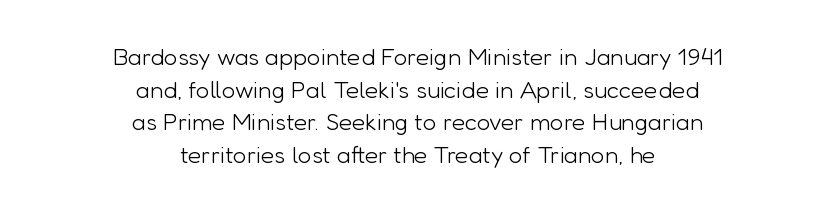
{"italic": "no", "bold": "no", "underline": "no", "align": "center", "line_spacing": "normal", "line_spacing_ratio": 1.36, "letter_spacing": "normal", "letter_spacing_em": 0.0, "glyph_px": 24}
